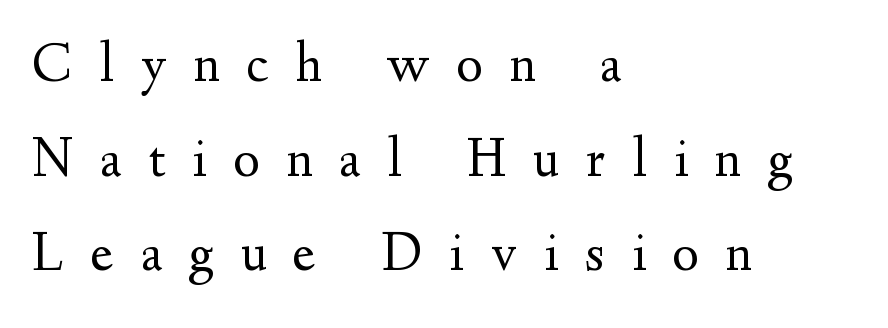
The designer went with a serif here, giving each stem small feet. The rendering inserts visible extra space after every character. The zone under the glyphs is completely vacant. Horizontal bands of white between lines are of average thickness.
